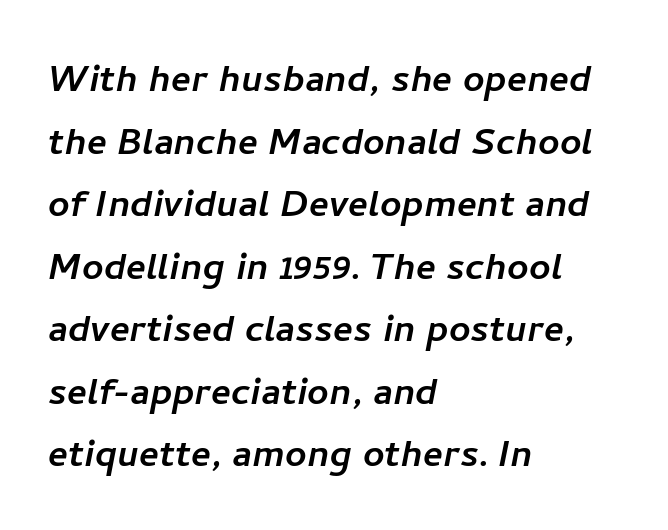
Q: Is the typeface a serif or a sans-serif typeface? A: Sans-serif.
Q: Is the text underlined? A: No.
Q: How is the paragraph aligned? A: Left-aligned.
Q: Is the spacing between letters normal or unusually wide? A: Normal.
Q: Is the spacing between lines tight, normal or loose? A: Normal.
Q: Width (condensed, normal, or wide)? A: Normal.
Q: Stroke contrast? A: Low.
Q: x-height? A: Medium.
Q: Monospaced? A: No.
